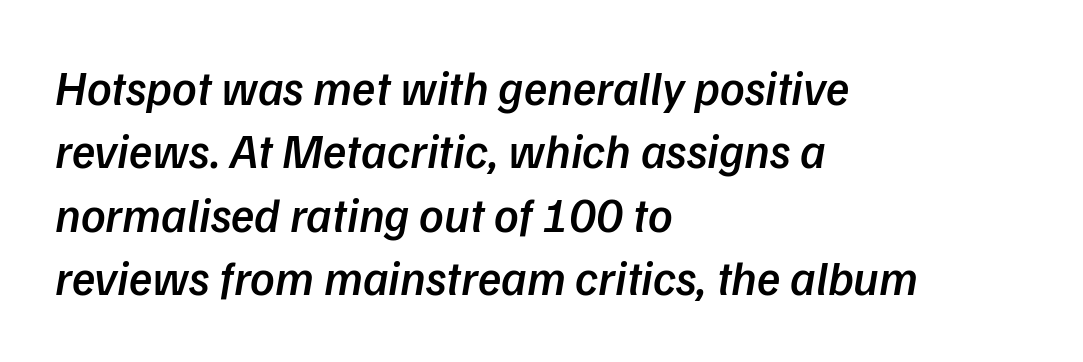
Is the type bold? Partly — it's a semibold, heavier than regular but not fully bold. Vertically, the passage feels balanced, rows spaced as you'd expect. The lines are quadded left. Character widths vary here, with narrow letters taking less room than wide ones. Clear beneath every line of the passage. Look at the tracking — it's just the regular setting, nothing added.
